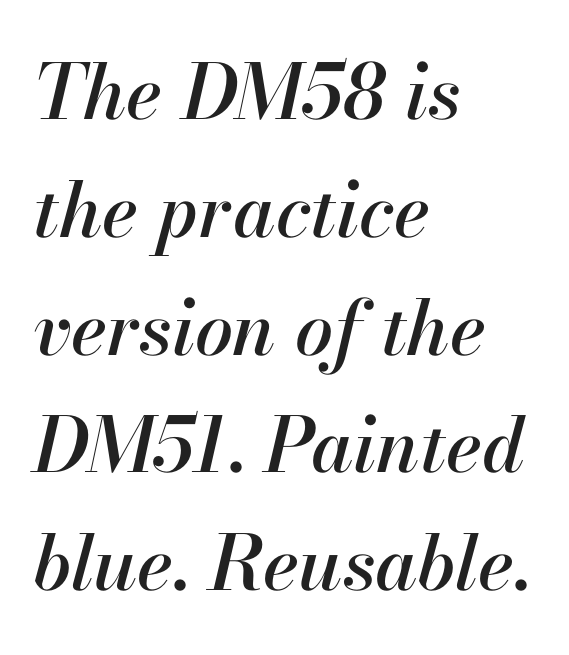
Q: Is the text italic (slanted)? A: Yes, it leans right by about 13 degrees.
Q: Is the text underlined? A: No.
Q: How is the paragraph aligned? A: Left-aligned.
Q: Is the spacing between letters normal or unusually wide? A: Normal.
Q: Is the spacing between lines tight, normal or loose? A: Normal.
Q: Width (condensed, normal, or wide)? A: Normal.
Q: Stroke contrast? A: High.
Q: x-height? A: Small.
Q: Monospaced? A: No.
